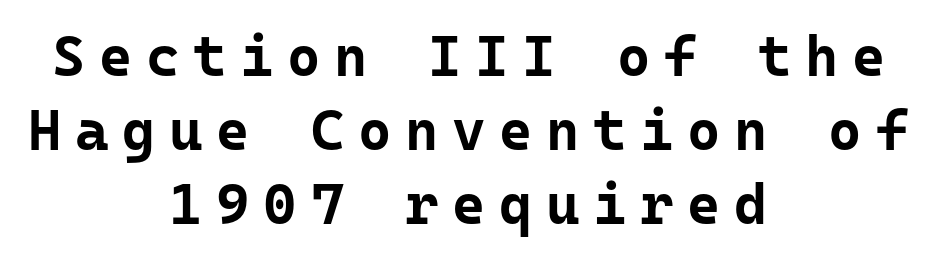
{"serif": "no", "italic": "no", "bold": "yes", "weight": "bold", "width": "normal", "stroke_contrast": "low", "x_height": "medium", "monospaced": "yes", "underline": "no", "align": "center", "line_spacing": "normal", "line_spacing_ratio": 1.3, "letter_spacing": "wide", "letter_spacing_em": 0.24, "glyph_px": 57}
